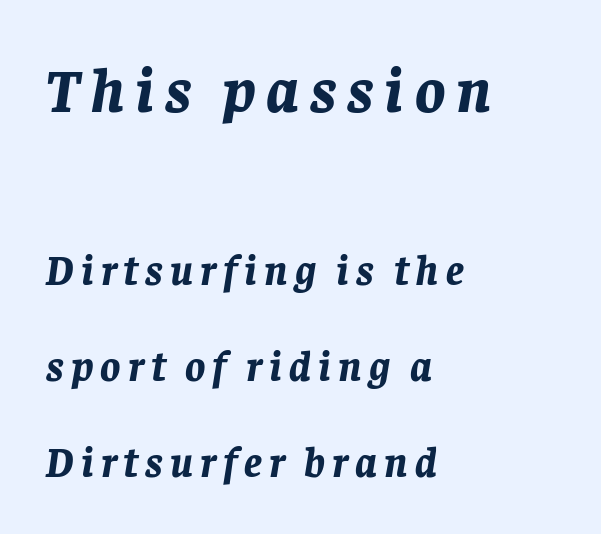
The image shows 63 px bold type, italic (leaning right); set left-aligned, loose line spacing (2.29x), not underlined; the first (top) block is 1.5x larger; low stroke contrast and a large x-height.
